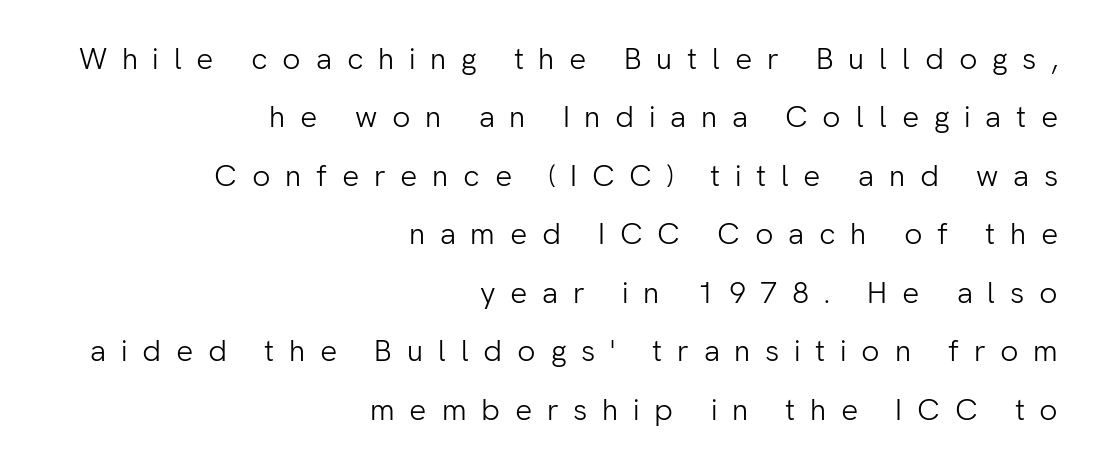
{"serif": "no", "italic": "no", "bold": "no", "weight": "light", "width": "normal", "stroke_contrast": "low", "x_height": "medium", "monospaced": "no", "underline": "no", "align": "right", "line_spacing": "loose", "line_spacing_ratio": 1.95, "letter_spacing": "wide", "letter_spacing_em": 0.49, "glyph_px": 30}
